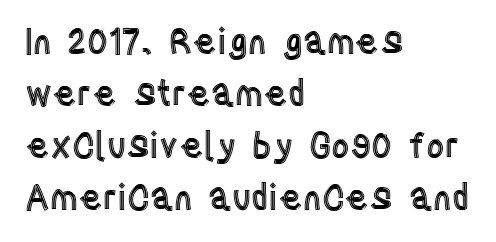
The image shows 35 px condensed type, upright; set left-aligned, normal line spacing (1.49x), normal letter spacing, not underlined; a large x-height.
